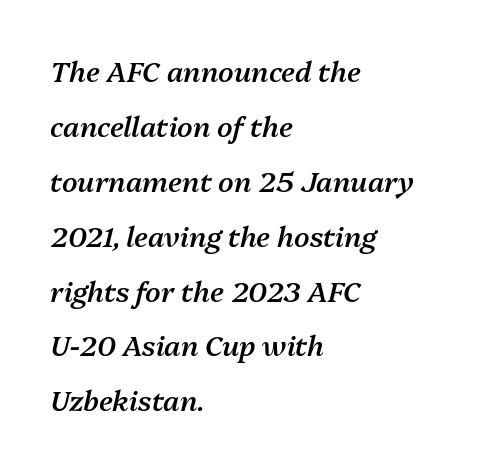
Every row of glyphs begins at an identical x-position on the left. Caption: semibold face, moderately heavy strokes. The passage shown has conventional tracking throughout. The passage shown leans; its letterforms are oblique. These lines are rendered in a variable-pitch font. A typesetter would call this leading open, well beyond the default.
